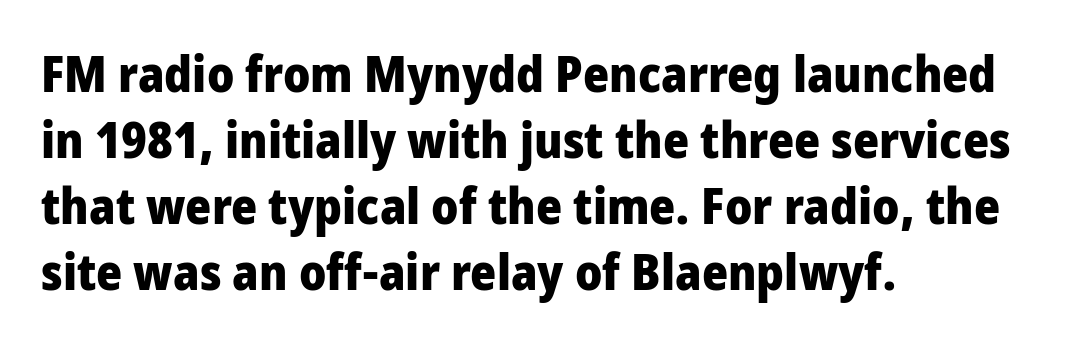
The image shows 50 px heavy, condensed sans-serif type, upright; set left-aligned, normal line spacing (1.32x), normal letter spacing, not underlined; low stroke contrast and a large x-height.
